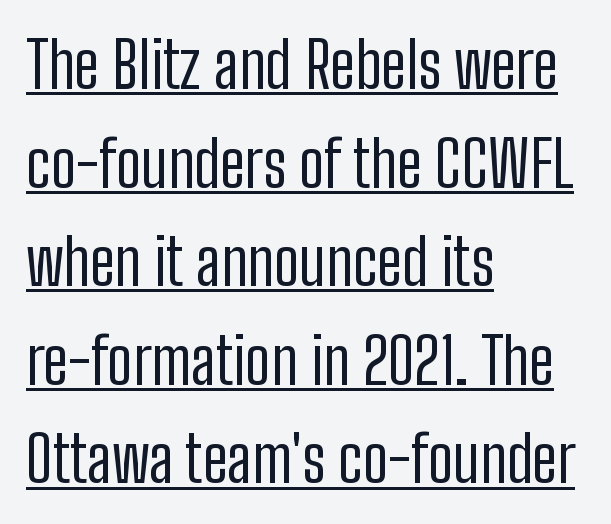
The image shows 64 px regular-weight, condensed sans-serif type, upright; set left-aligned, normal line spacing (1.54x), normal letter spacing, underlined; low stroke contrast and a medium x-height.
